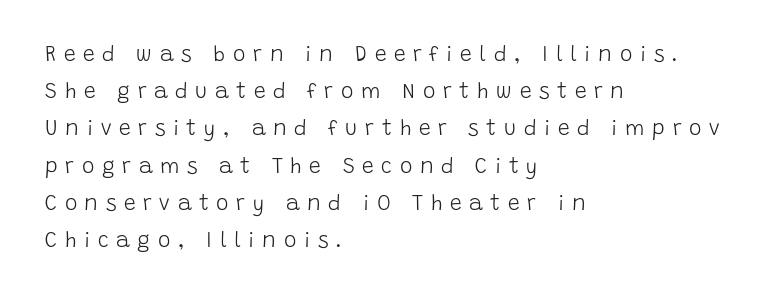
{"italic": "no", "bold": "no", "underline": "no", "align": "left", "line_spacing_ratio": 1.77, "letter_spacing": "wide", "letter_spacing_em": 0.36, "glyph_px": 21}
